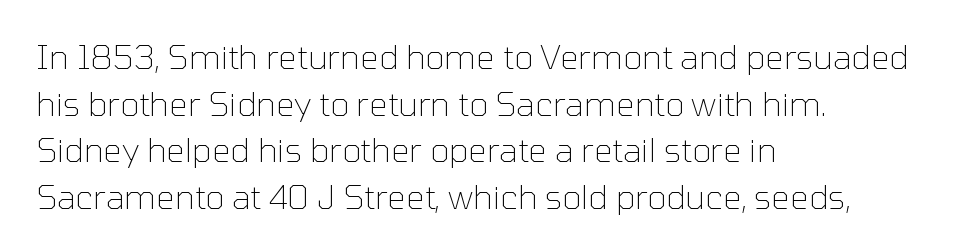
The image shows 33 px thin sans-serif type, upright; set left-aligned, normal line spacing (1.41x), normal letter spacing, not underlined; low stroke contrast and a medium x-height.
